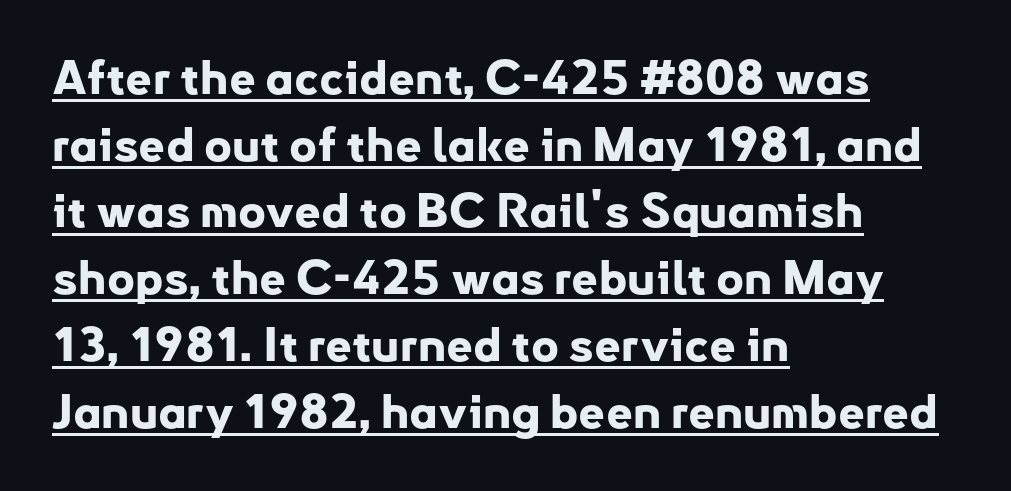
Q: Is the text bold? A: Yes.
Q: Is the text italic (slanted)? A: No, it is upright.
Q: Is the typeface a serif or a sans-serif typeface? A: Sans-serif.
Q: Is the text underlined? A: Yes.
Q: How is the paragraph aligned? A: Left-aligned.
Q: Is the spacing between letters normal or unusually wide? A: Normal.
Q: Is the spacing between lines tight, normal or loose? A: Normal.
Q: Width (condensed, normal, or wide)? A: Normal.
Q: Stroke contrast? A: Low.
Q: x-height? A: Small.
Q: Monospaced? A: No.
